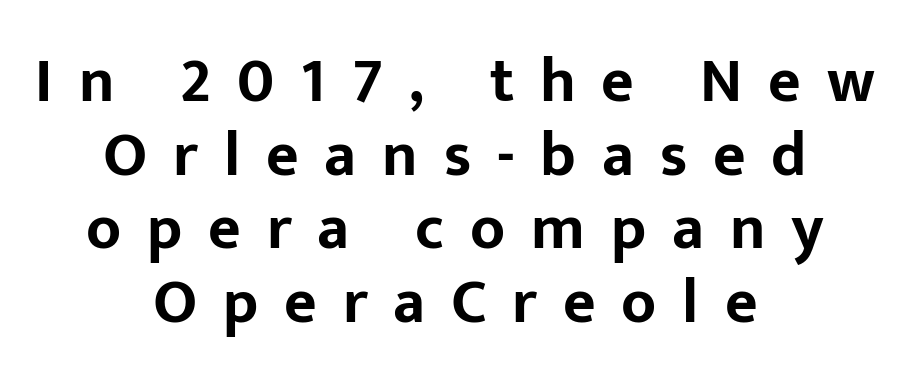
The image shows 63 px bold sans-serif type, upright; set centered, line spacing 1.17x, unusually wide letter spacing (+0.41 em), not underlined; low stroke contrast and a medium x-height.
